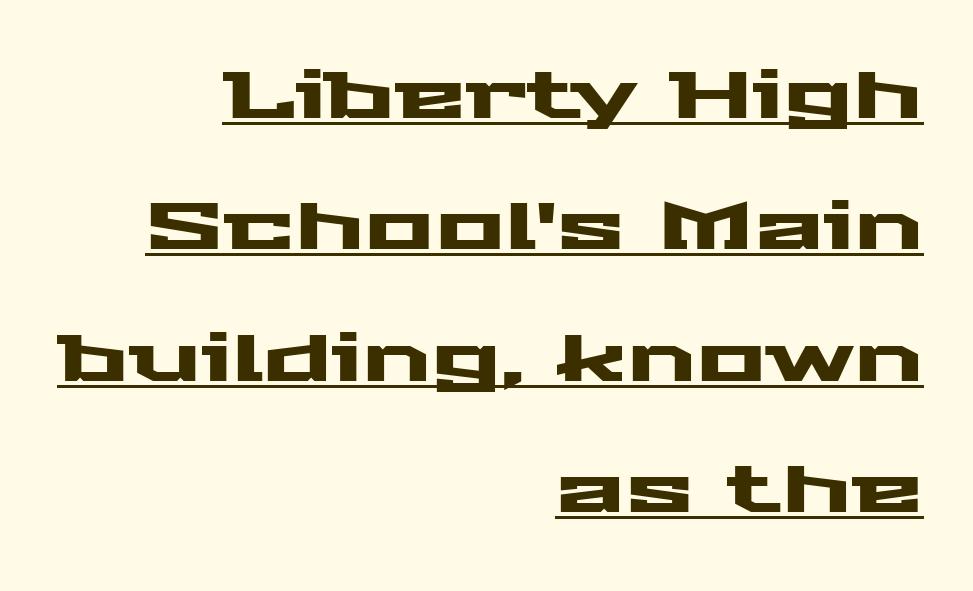
Q: Is the text italic (slanted)? A: No, it is upright.
Q: Is the typeface a serif or a sans-serif typeface? A: Sans-serif.
Q: Is the text underlined? A: Yes.
Q: How is the paragraph aligned? A: Right-aligned.
Q: Is the spacing between letters normal or unusually wide? A: Normal.
Q: Is the spacing between lines tight, normal or loose? A: Loose.
Q: Width (condensed, normal, or wide)? A: Wide.
Q: Stroke contrast? A: Medium.
Q: x-height? A: Medium.
Q: Monospaced? A: No.
